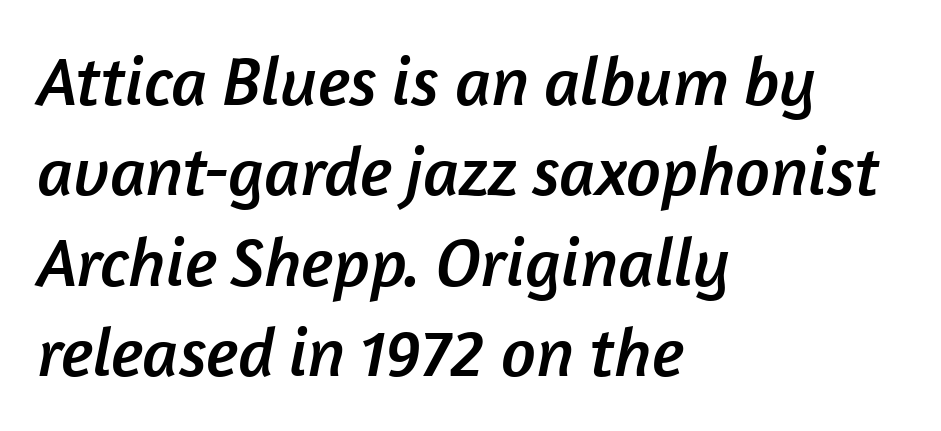
The image shows 69 px sans-serif type; set left-aligned, normal line spacing (1.31x), normal letter spacing, not underlined; low stroke contrast and a medium x-height.
